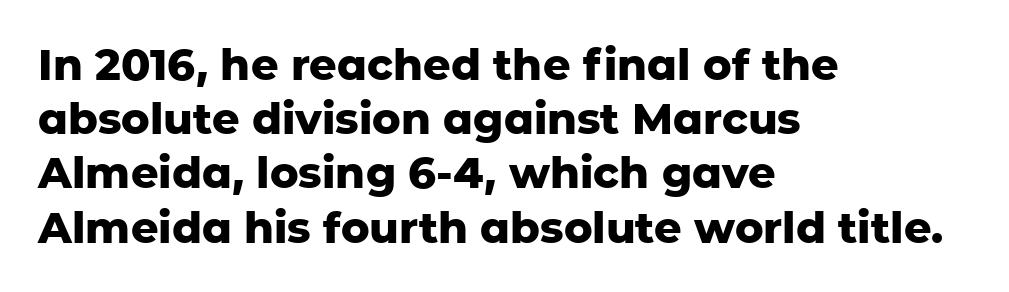
{"serif": "no", "italic": "no", "bold": "yes", "weight": "heavy", "width": "normal", "stroke_contrast": "low", "x_height": "medium", "monospaced": "no", "underline": "no", "align": "left", "line_spacing": "normal", "line_spacing_ratio": 1.26, "letter_spacing": "normal", "letter_spacing_em": 0.0, "glyph_px": 43}
